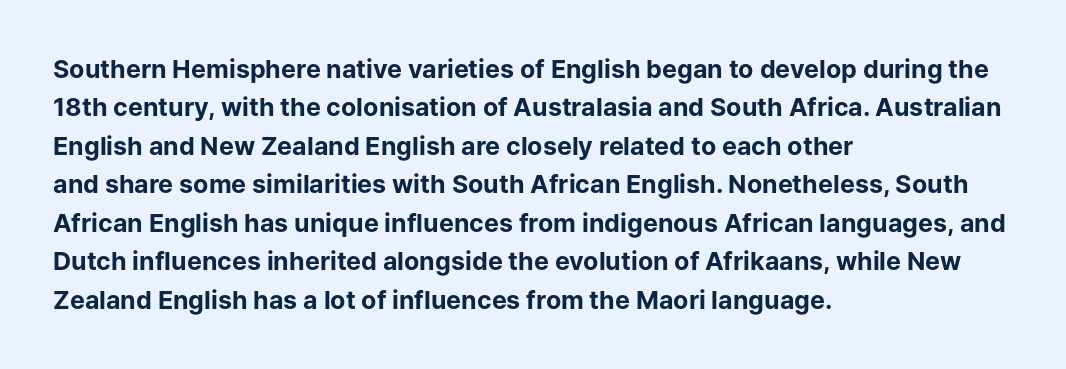
{"italic": "no", "bold": "yes", "underline": "no", "align": "left", "line_spacing": "normal", "line_spacing_ratio": 1.54, "letter_spacing": "normal", "letter_spacing_em": 0.0, "glyph_px": 25}
